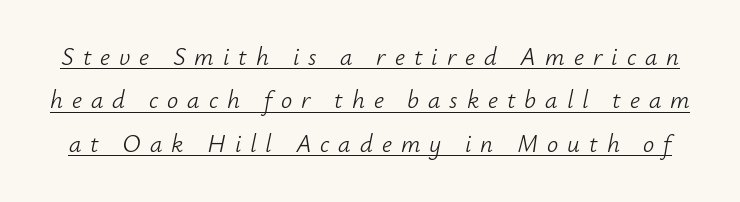
Italic? Definitely — the glyphs are oblique. Heaviness? Minimal to ordinary, like unemphasized prose. The letterforms stand isolated, each surrounded by extra space. A baseline rule has been typeset under these characters.
